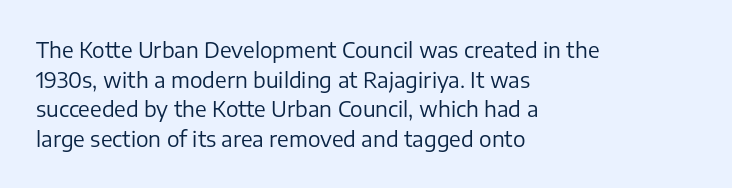
The image shows 21 px text type, upright; set left-aligned, normal line spacing (1.41x), normal letter spacing, not underlined.
